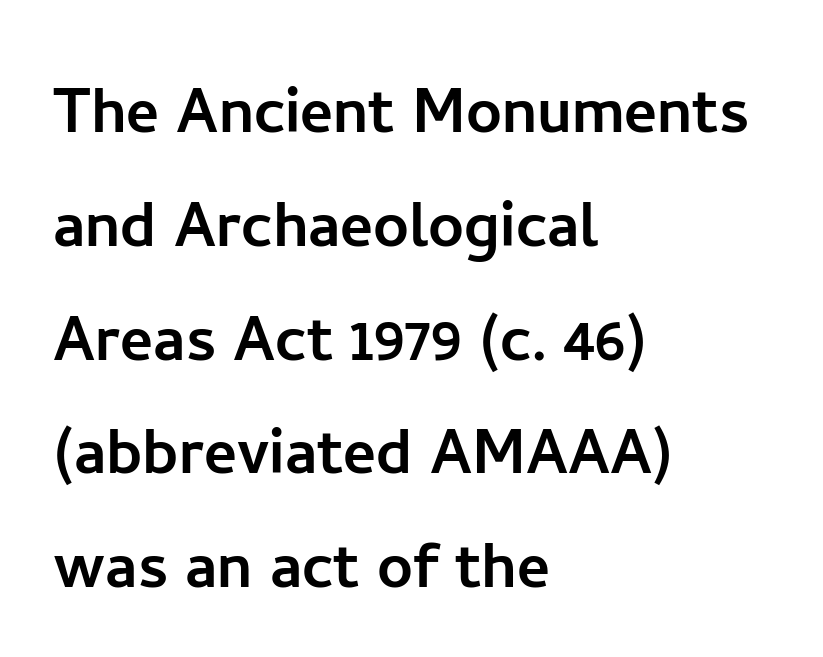
The image shows 79 px sans-serif type, upright; set left-aligned, normal line spacing (1.44x), normal letter spacing, not underlined; low stroke contrast and a medium x-height.
